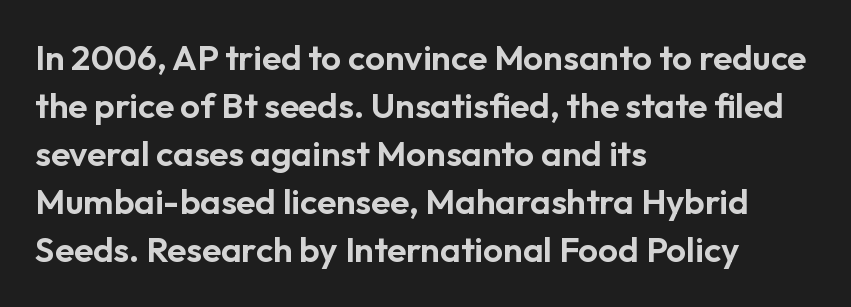
{"serif": "no", "italic": "no", "width": "normal", "stroke_contrast": "low", "x_height": "medium", "monospaced": "no", "underline": "no", "align": "left", "line_spacing": "normal", "line_spacing_ratio": 1.37, "letter_spacing": "normal", "letter_spacing_em": 0.0, "glyph_px": 35}
